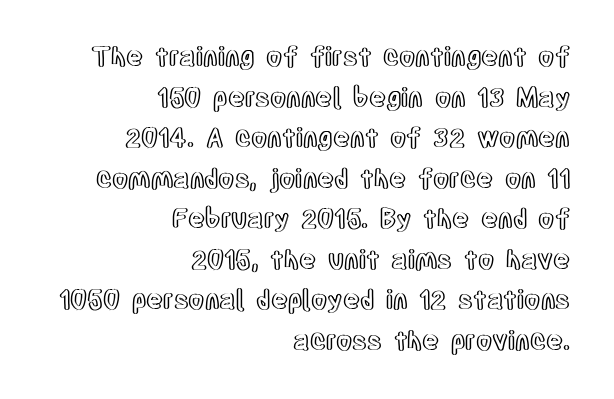
The image shows 26 px text type, upright; set right-aligned, normal line spacing (1.56x), normal letter spacing, not underlined.
